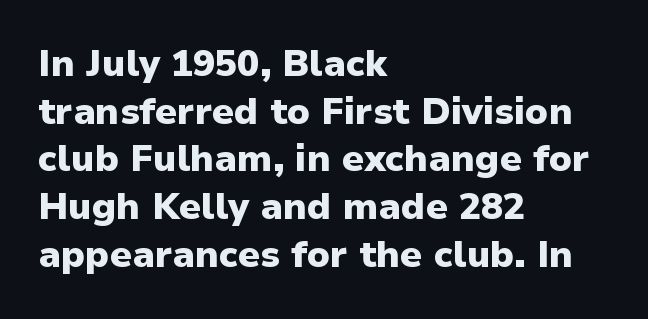
{"serif": "no", "italic": "no", "bold": "yes", "weight": "heavy", "width": "normal", "stroke_contrast": "low", "x_height": "medium", "monospaced": "no", "underline": "no", "align": "left", "line_spacing": "normal", "line_spacing_ratio": 1.29, "letter_spacing": "normal", "letter_spacing_em": 0.0, "glyph_px": 37}
